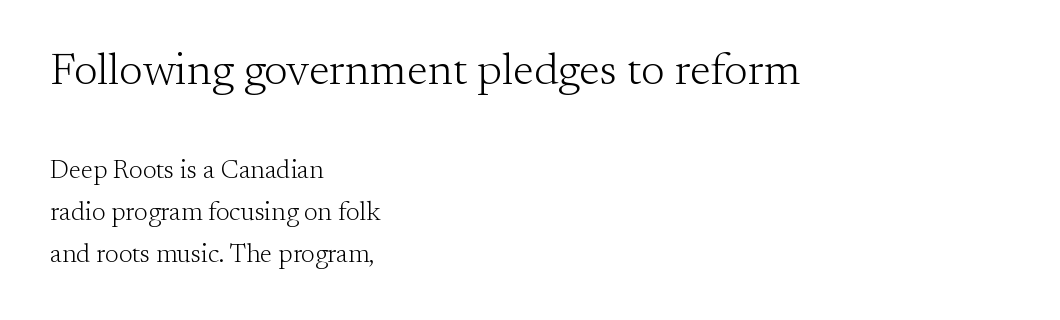
Posture: straight, roman, zero tilt. Anything drawn beneath the words? Only blank space. Note: larger setting up top, smaller setting below. Which margin do the lines hug? The left one — the right edge is uneven. Students, observe: this is what conventionally led text looks like.
